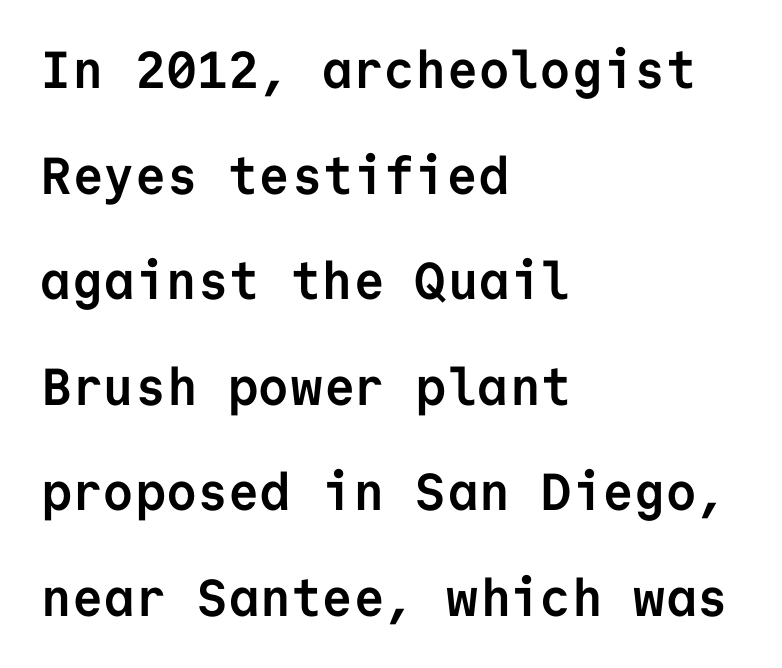
Plenty of ink on the page — the face is bold. No italicization has been applied; the sample stays upright. You could count columns in this text — the font is strictly monospaced. Typographically, this falls in the sans-serif category. Reading down the block, your eye returns to a fixed left position each line.
